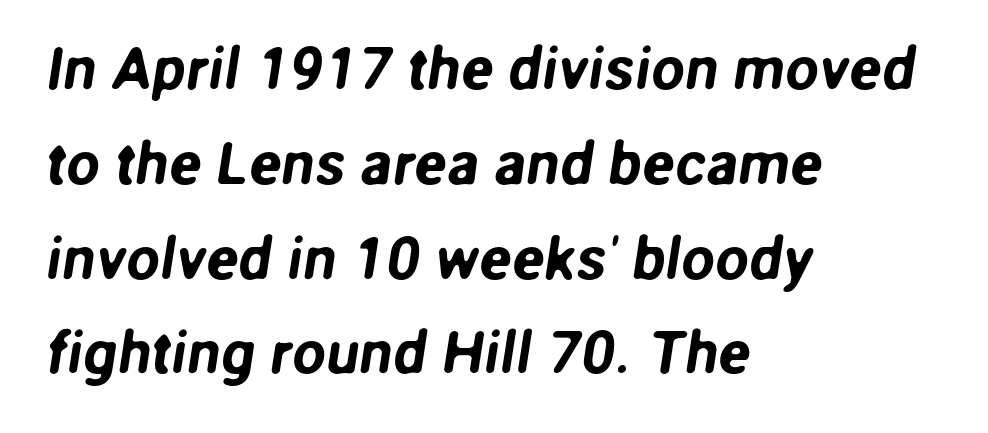
The image shows 60 px sans-serif type; set left-aligned, normal line spacing (1.58x), normal letter spacing, not underlined; low stroke contrast and a medium x-height.
